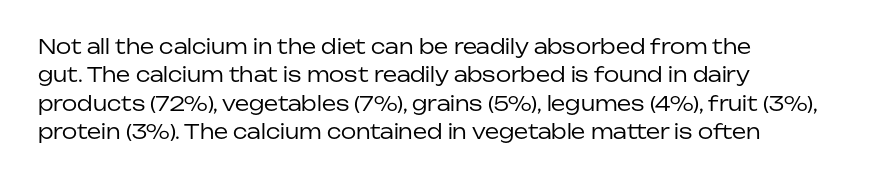
The image shows 20 px text type, upright; set left-aligned, normal line spacing (1.42x), normal letter spacing, not underlined.
